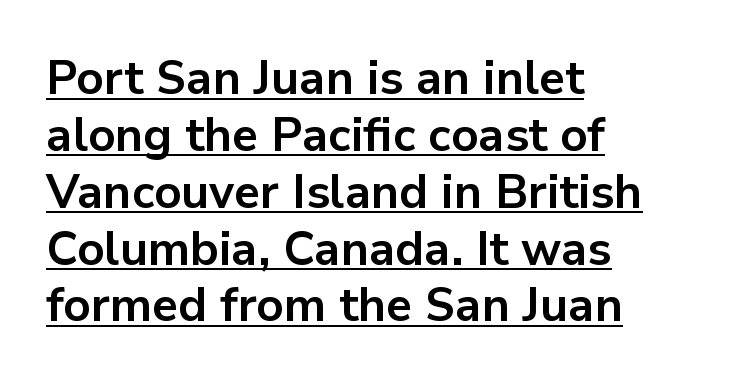
Q: Is the text bold? A: Yes.
Q: Is the text italic (slanted)? A: No, it is upright.
Q: Is the typeface a serif or a sans-serif typeface? A: Sans-serif.
Q: Is the text underlined? A: Yes.
Q: How is the paragraph aligned? A: Left-aligned.
Q: Is the spacing between letters normal or unusually wide? A: Normal.
Q: Width (condensed, normal, or wide)? A: Normal.
Q: Stroke contrast? A: Low.
Q: x-height? A: Medium.
Q: Monospaced? A: No.
